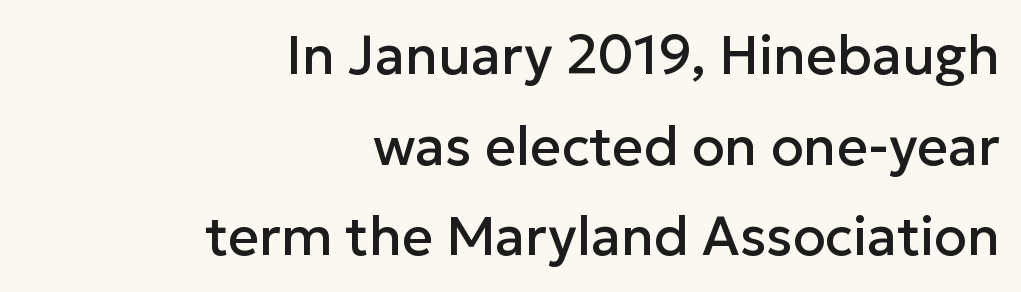
Q: Is the text italic (slanted)? A: No, it is upright.
Q: Is the typeface a serif or a sans-serif typeface? A: Sans-serif.
Q: Is the text underlined? A: No.
Q: How is the paragraph aligned? A: Right-aligned.
Q: Is the spacing between letters normal or unusually wide? A: Normal.
Q: Is the spacing between lines tight, normal or loose? A: Normal.
Q: Width (condensed, normal, or wide)? A: Normal.
Q: Stroke contrast? A: Low.
Q: x-height? A: Medium.
Q: Monospaced? A: No.
